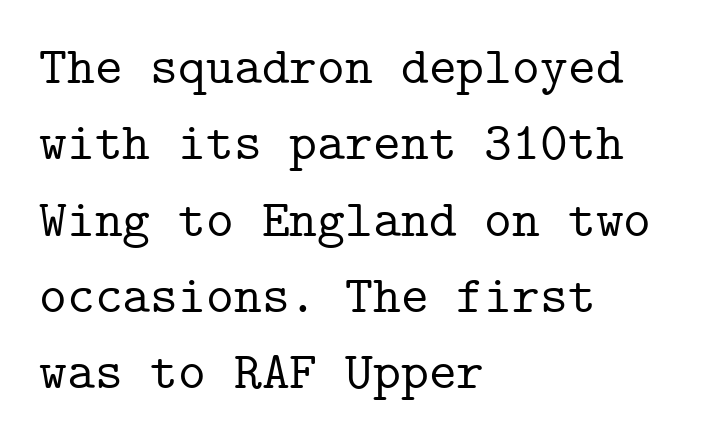
Q: Is the text italic (slanted)? A: No, it is upright.
Q: Is the typeface a serif or a sans-serif typeface? A: Serif.
Q: Is the text underlined? A: No.
Q: How is the paragraph aligned? A: Left-aligned.
Q: Is the spacing between letters normal or unusually wide? A: Normal.
Q: Is the spacing between lines tight, normal or loose? A: Normal.
Q: Width (condensed, normal, or wide)? A: Normal.
Q: Stroke contrast? A: Low.
Q: x-height? A: Medium.
Q: Monospaced? A: Yes.
